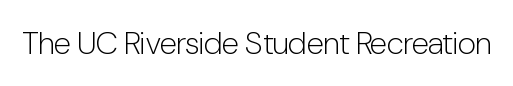
{"serif": "no", "italic": "no", "bold": "no", "weight": "light", "width": "condensed", "stroke_contrast": "low", "x_height": "medium", "monospaced": "no", "underline": "no", "letter_spacing": "normal", "letter_spacing_em": 0.0, "glyph_px": 32}
